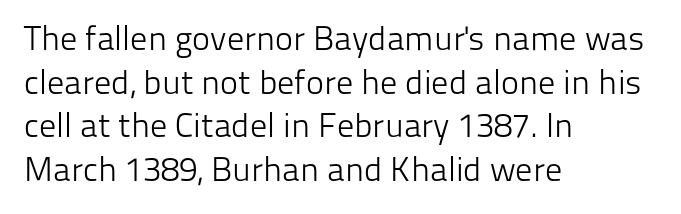
Check under the words: just untouched page. Caption: standard tracking, unaltered. Summary of vertical rhythm: regular, with standard interline spacing. This sample has the flowing, uneven cadence of proportional lettering. Typographically, this falls in the sans-serif category.
